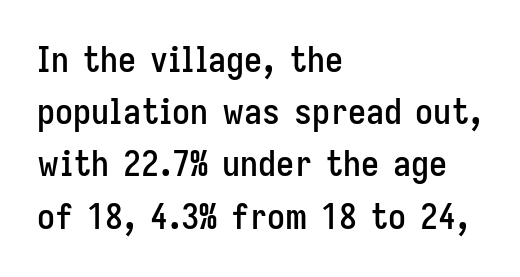
{"serif": "no", "italic": "no", "width": "condensed", "stroke_contrast": "low", "x_height": "medium", "monospaced": "no", "underline": "no", "align": "left", "line_spacing": "normal", "line_spacing_ratio": 1.45, "letter_spacing": "normal", "letter_spacing_em": 0.0, "glyph_px": 36}
